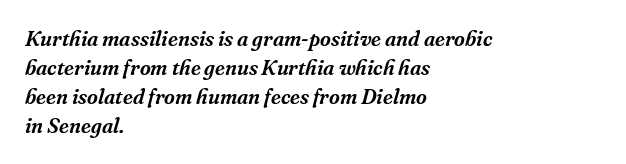
Q: Is the text italic (slanted)? A: Yes, it leans right by about 16 degrees.
Q: Is the text underlined? A: No.
Q: How is the paragraph aligned? A: Left-aligned.
Q: Is the spacing between letters normal or unusually wide? A: Normal.
Q: Is the spacing between lines tight, normal or loose? A: Normal.
